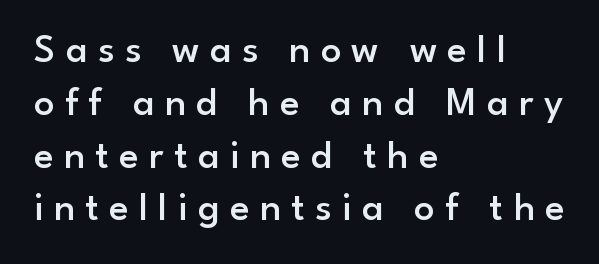
Is this a sans? Yes — the strokes have no serifs. Leading matches the norm, producing a regular column. Compared with typical body copy, the letter spacing here is much looser. Only glyphs here, with clear space below each row. The passage shown is typed in a proportional face where columns would drift.
